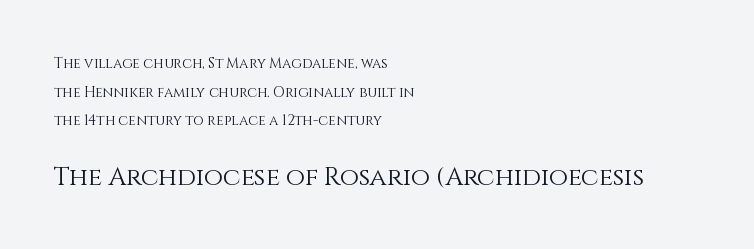
The image shows 25 px text type, upright; set left-aligned, loose line spacing (2.04x), normal letter spacing, not underlined; the second (bottom) block is 1.79x larger.
